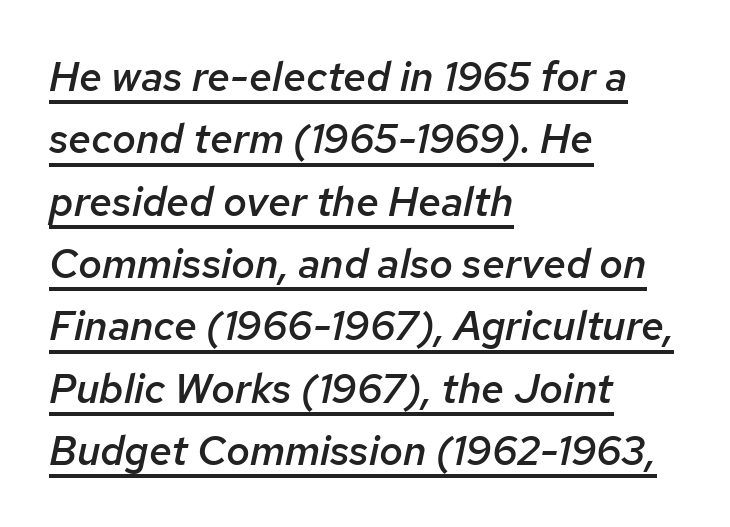
{"italic": "yes", "lean": "right", "slant_degrees": 12, "bold": "semi", "weight": "semibold", "width": "normal", "stroke_contrast": "low", "x_height": "medium", "monospaced": "no", "underline": "yes", "align": "left", "line_spacing": "normal", "line_spacing_ratio": 1.52, "letter_spacing": "normal", "letter_spacing_em": 0.0, "glyph_px": 41}
